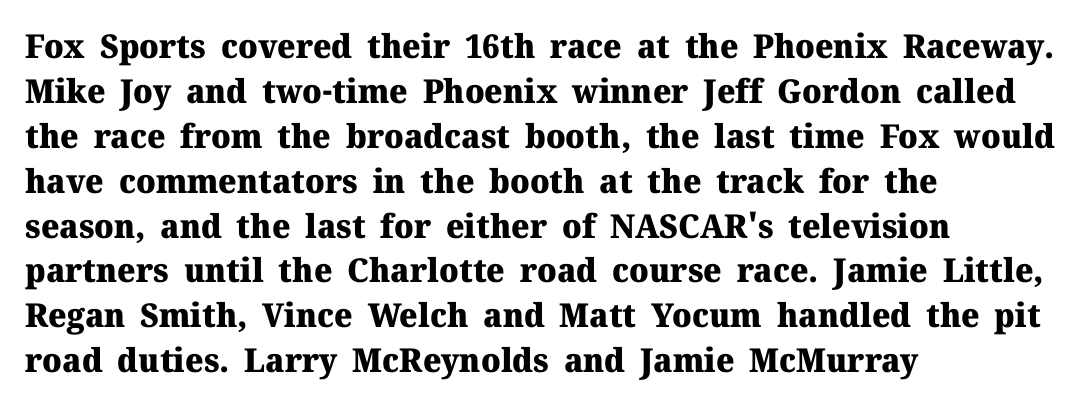
{"serif": "yes", "italic": "no", "bold": "yes", "weight": "heavy", "width": "normal", "stroke_contrast": "medium", "x_height": "medium", "monospaced": "no", "underline": "no", "align": "left", "line_spacing": "normal", "line_spacing_ratio": 1.36, "letter_spacing": "normal", "letter_spacing_em": 0.0, "glyph_px": 33}
